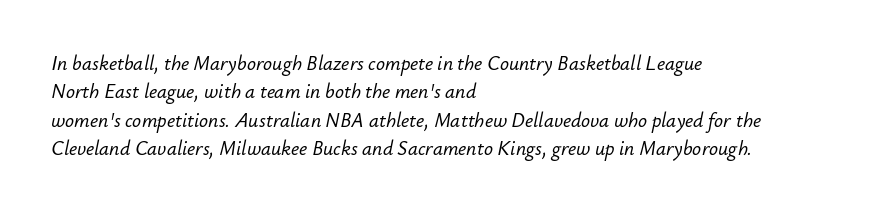
In terms of letterspacing, this is plain default setting. Reading down the column, the eye jumps a familiar distance to each next line. Clear beneath every line of the passage. Teacher's note: observe the even left margin — that is flush-left alignment. Slant detected: the letters are inclined.
